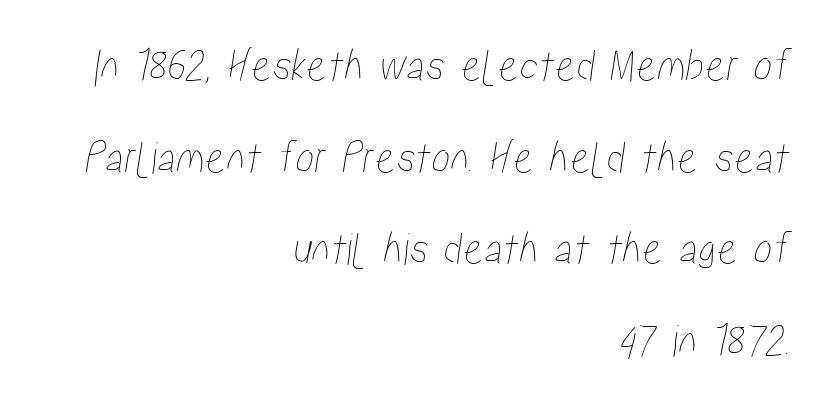
Q: Is the text underlined? A: No.
Q: How is the paragraph aligned? A: Right-aligned.
Q: Is the spacing between letters normal or unusually wide? A: Normal.
Q: Is the spacing between lines tight, normal or loose? A: Loose.
Q: Width (condensed, normal, or wide)? A: Condensed.
Q: Stroke contrast? A: Low.
Q: x-height? A: Medium.
Q: Monospaced? A: No.
